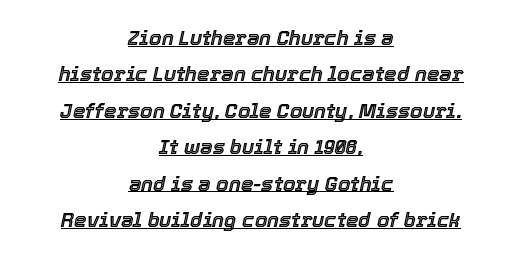
Q: Is the text italic (slanted)? A: Yes, it leans right by about 12 degrees.
Q: Is the text underlined? A: Yes.
Q: How is the paragraph aligned? A: Centered.
Q: Is the spacing between letters normal or unusually wide? A: Normal.
